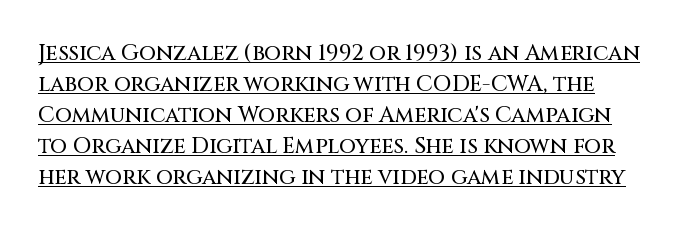
Leading matches the norm, producing a regular column. Words appear dense and cohesive because spacing is normal. These characters rest on top of a visible drawn line. This is the regular roman posture of the typeface.
